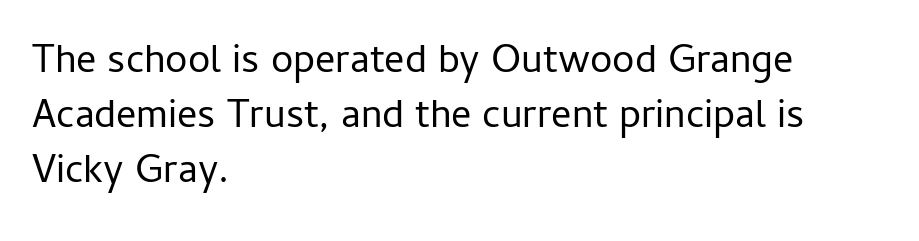
Q: Is the text bold? A: No.
Q: Is the text italic (slanted)? A: No, it is upright.
Q: Is the typeface a serif or a sans-serif typeface? A: Sans-serif.
Q: Is the text underlined? A: No.
Q: How is the paragraph aligned? A: Left-aligned.
Q: Is the spacing between letters normal or unusually wide? A: Normal.
Q: Is the spacing between lines tight, normal or loose? A: Normal.
Q: Width (condensed, normal, or wide)? A: Normal.
Q: Stroke contrast? A: Low.
Q: x-height? A: Medium.
Q: Monospaced? A: No.
